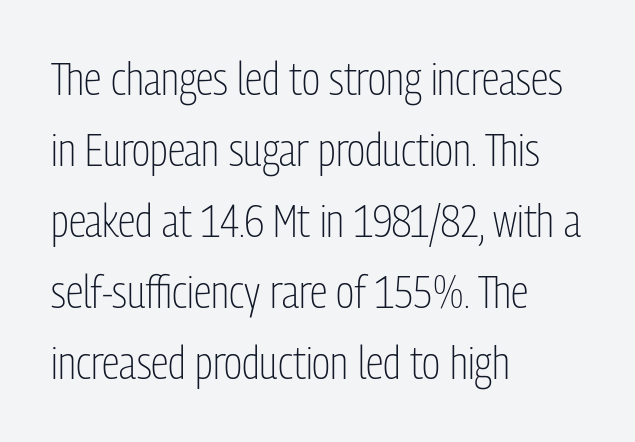
Q: Is the text bold? A: No.
Q: Is the text italic (slanted)? A: No, it is upright.
Q: Is the typeface a serif or a sans-serif typeface? A: Sans-serif.
Q: Is the text underlined? A: No.
Q: How is the paragraph aligned? A: Left-aligned.
Q: Is the spacing between letters normal or unusually wide? A: Normal.
Q: Is the spacing between lines tight, normal or loose? A: Normal.
Q: Width (condensed, normal, or wide)? A: Condensed.
Q: Stroke contrast? A: Low.
Q: x-height? A: Medium.
Q: Monospaced? A: No.
